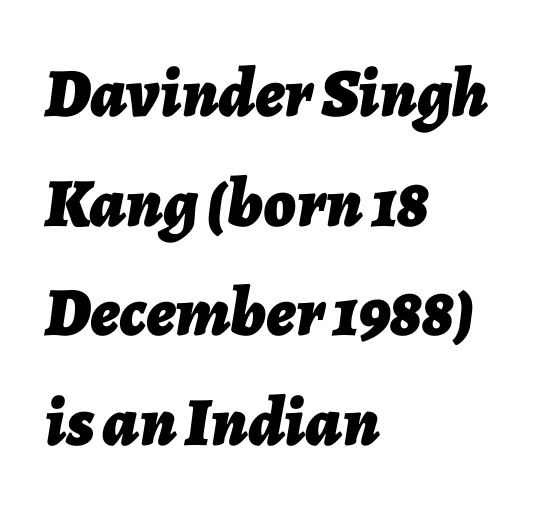
The image shows 69 px bold type, italic (leaning right); set left-aligned, normal line spacing (1.59x), normal letter spacing, not underlined; low stroke contrast and a medium x-height.
